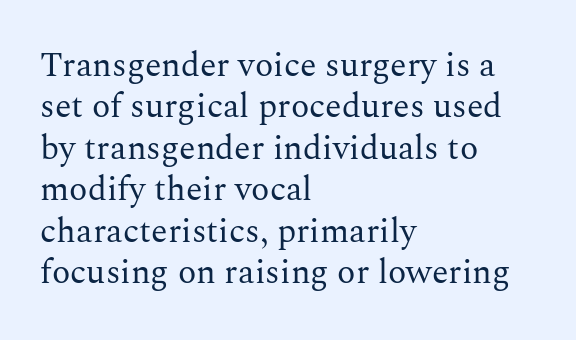
Short and long lines alike share a common starting point at left. A typesetter would call this proportional, since set widths differ per character. The characters display serif detailing at their extremities. Nothing unusual about the tracking: characters are spaced as the font intends. The gap between lines stays unmarked. Nope, not italic — everything's standing straight.
